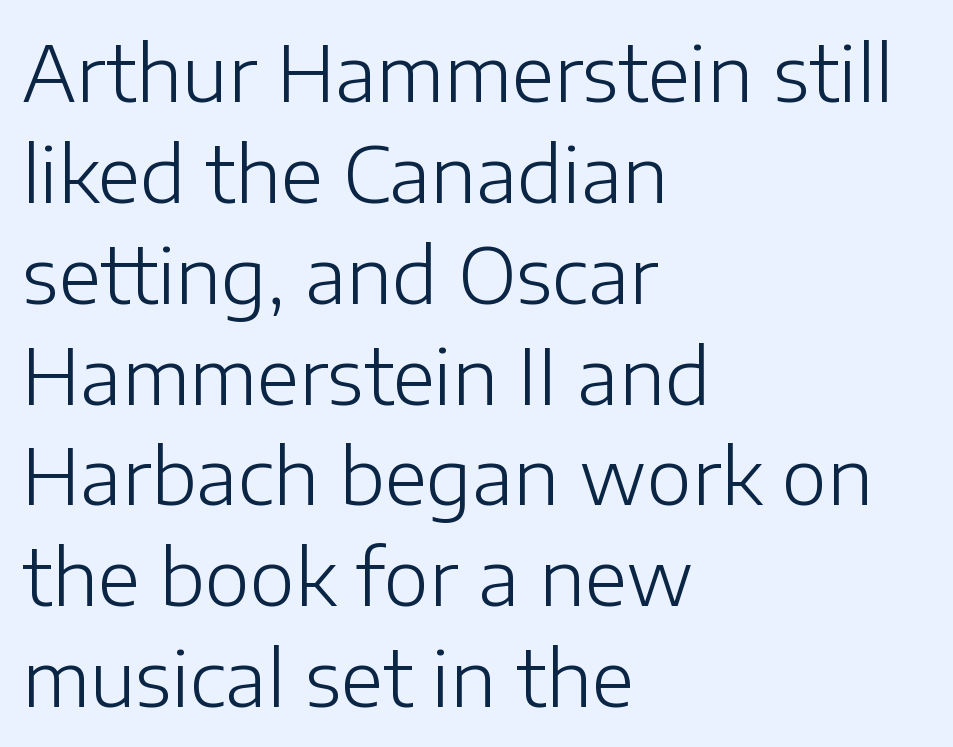
{"serif": "no", "italic": "no", "bold": "no", "weight": "light", "width": "normal", "stroke_contrast": "low", "x_height": "medium", "monospaced": "no", "underline": "no", "align": "left", "line_spacing": "normal", "line_spacing_ratio": 1.31, "letter_spacing": "normal", "letter_spacing_em": 0.0, "glyph_px": 77}
